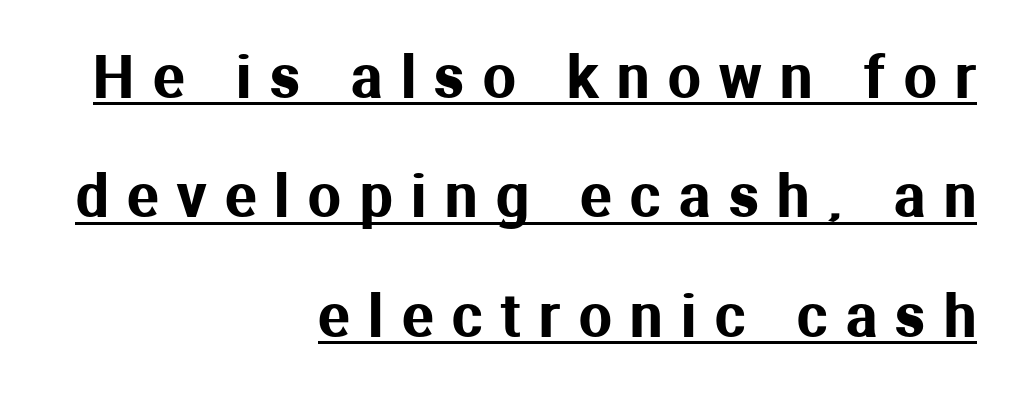
{"serif": "no", "italic": "no", "width": "normal", "stroke_contrast": "medium", "x_height": "medium", "monospaced": "no", "underline": "yes", "align": "right", "line_spacing": "loose", "line_spacing_ratio": 2.06, "letter_spacing": "wide", "letter_spacing_em": 0.32, "glyph_px": 58}
